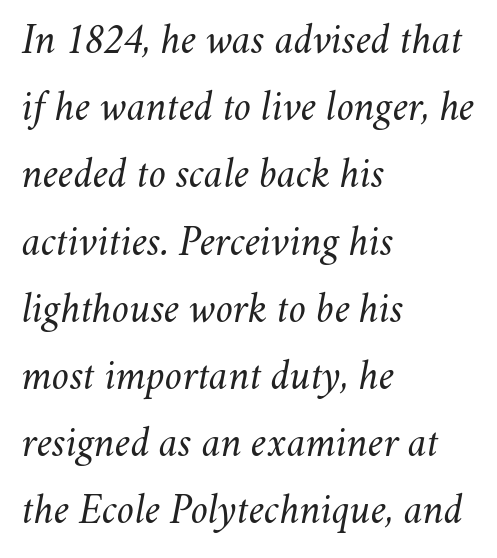
The image shows 42 px regular-weight type, italic (leaning right); set left-aligned, normal line spacing (1.6x), normal letter spacing, not underlined; medium stroke contrast and a small x-height.
